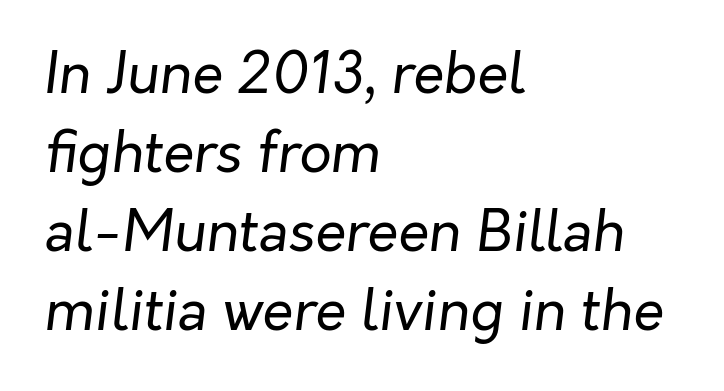
The image shows 56 px regular-weight type, italic (leaning right); set left-aligned, normal line spacing (1.41x), normal letter spacing, not underlined; low stroke contrast and a medium x-height.
